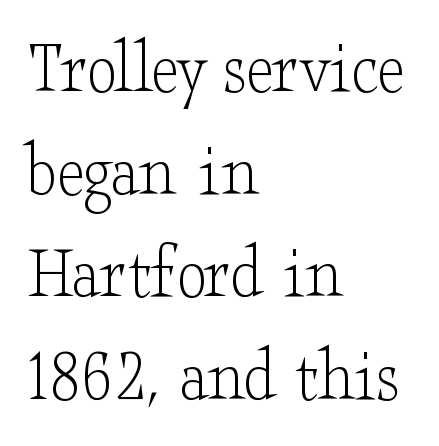
Regular leading. Small tapered or slab feet sit at the stroke ends, so this counts as serif. Leftover space on each line is placed entirely after the last word. These lines are rendered in a variable-pitch font.
